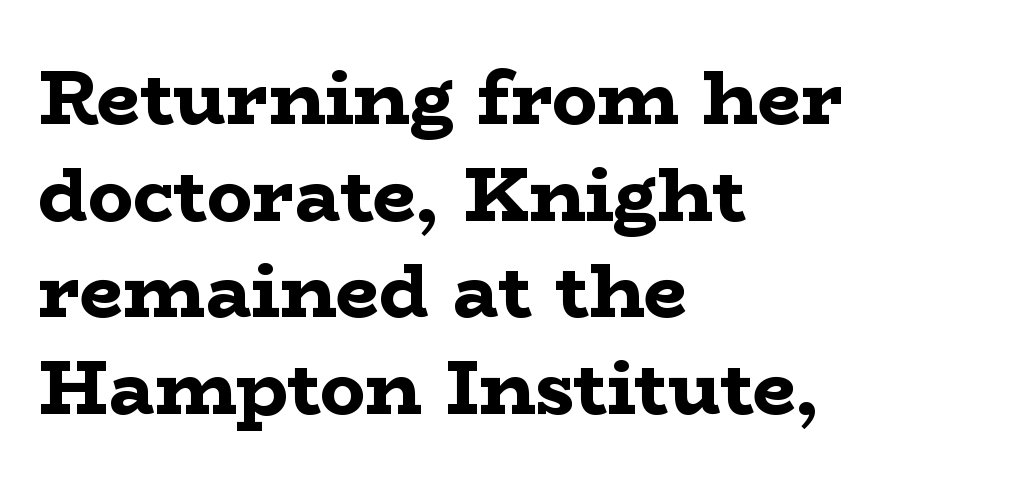
Q: Is the text bold? A: Yes.
Q: Is the text italic (slanted)? A: No, it is upright.
Q: Is the typeface a serif or a sans-serif typeface? A: Serif.
Q: Is the text underlined? A: No.
Q: How is the paragraph aligned? A: Left-aligned.
Q: Is the spacing between letters normal or unusually wide? A: Normal.
Q: Is the spacing between lines tight, normal or loose? A: Normal.
Q: Width (condensed, normal, or wide)? A: Wide.
Q: Stroke contrast? A: Low.
Q: x-height? A: Medium.
Q: Monospaced? A: No.
